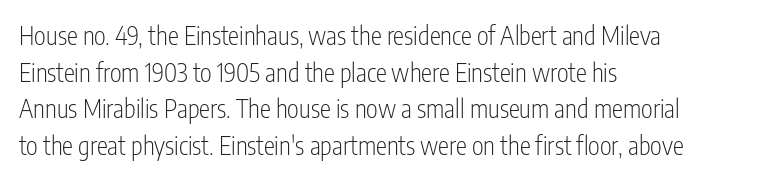
Q: Is the text bold? A: No.
Q: Is the text italic (slanted)? A: No, it is upright.
Q: Is the text underlined? A: No.
Q: How is the paragraph aligned? A: Left-aligned.
Q: Is the spacing between letters normal or unusually wide? A: Normal.
Q: Is the spacing between lines tight, normal or loose? A: Normal.
